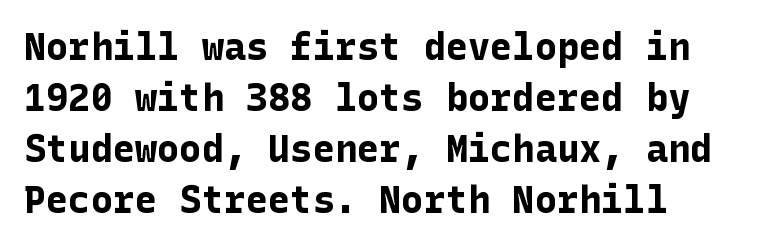
Q: Is the text bold? A: Yes.
Q: Is the text italic (slanted)? A: No, it is upright.
Q: Is the typeface a serif or a sans-serif typeface? A: Sans-serif.
Q: Is the text underlined? A: No.
Q: Is the spacing between letters normal or unusually wide? A: Normal.
Q: Is the spacing between lines tight, normal or loose? A: Normal.
Q: Width (condensed, normal, or wide)? A: Normal.
Q: Stroke contrast? A: Low.
Q: x-height? A: Medium.
